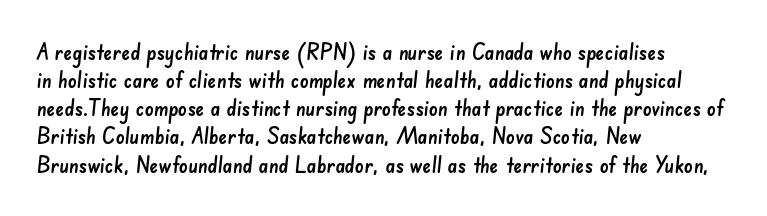
{"underline": "no", "align": "left", "line_spacing": "normal", "line_spacing_ratio": 1.28, "letter_spacing": "normal", "letter_spacing_em": 0.0, "glyph_px": 22}
